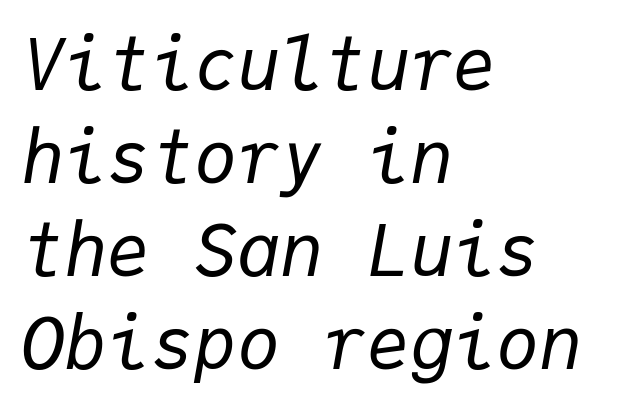
The typeface has the unassuming heft of standard copy or less. Does the copy run flush right? No — it runs flush left. Bare-footed words on every line. This is oblique type, the kind used for emphasis or titles. Note the uniform advance width — an 'i' takes as much space as an 'm'.
